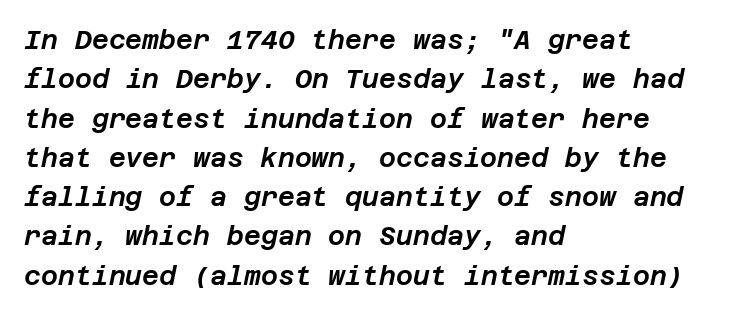
Students, note that the glyphs here touch the page at normal intervals. Vertically, the passage feels balanced, rows spaced as you'd expect. Beneath every word, the page is bare. You can tell it's italic because the verticals aren't actually vertical.
